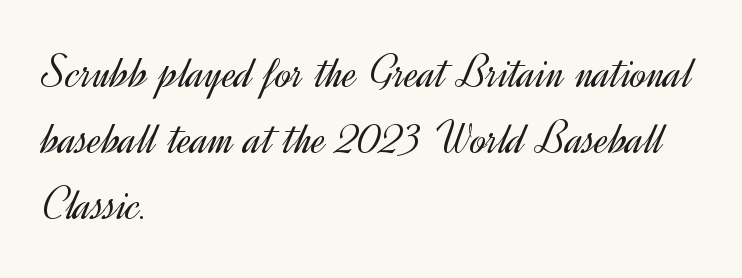
{"serif": "no", "bold": "no", "weight": "light", "width": "normal", "x_height": "small", "monospaced": "no", "underline": "no", "align": "left", "line_spacing": "normal", "line_spacing_ratio": 1.37, "letter_spacing": "normal", "letter_spacing_em": 0.0, "glyph_px": 48}
